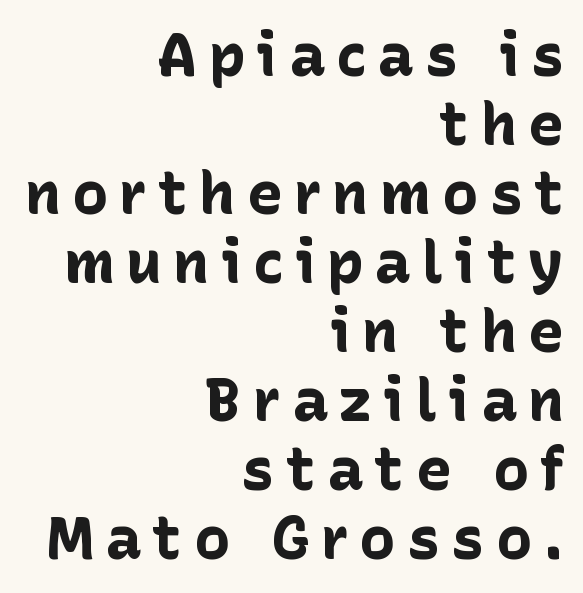
{"serif": "no", "italic": "no", "bold": "yes", "weight": "bold", "width": "normal", "stroke_contrast": "low", "x_height": "medium", "monospaced": "no", "underline": "no", "align": "right", "line_spacing": "tight", "line_spacing_ratio": 1.15, "glyph_px": 60}
